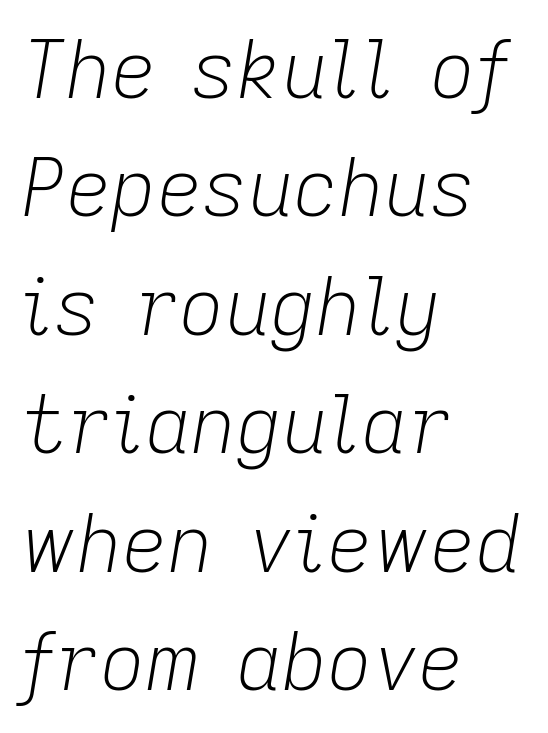
Q: Is the text bold? A: No.
Q: Is the text italic (slanted)? A: Yes, it leans right by about 9 degrees.
Q: Is the text underlined? A: No.
Q: How is the paragraph aligned? A: Left-aligned.
Q: Is the spacing between letters normal or unusually wide? A: Normal.
Q: Is the spacing between lines tight, normal or loose? A: Normal.
Q: Width (condensed, normal, or wide)? A: Normal.
Q: Stroke contrast? A: Low.
Q: x-height? A: Medium.
Q: Monospaced? A: No.
